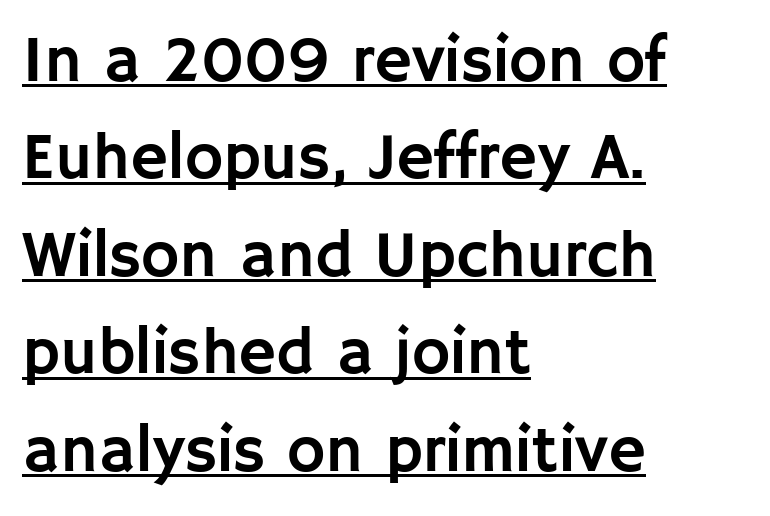
Q: Is the text italic (slanted)? A: No, it is upright.
Q: Is the typeface a serif or a sans-serif typeface? A: Sans-serif.
Q: Is the text underlined? A: Yes.
Q: How is the paragraph aligned? A: Left-aligned.
Q: Is the spacing between letters normal or unusually wide? A: Normal.
Q: Is the spacing between lines tight, normal or loose? A: Normal.
Q: Width (condensed, normal, or wide)? A: Normal.
Q: Stroke contrast? A: Low.
Q: x-height? A: Large.
Q: Monospaced? A: No.
